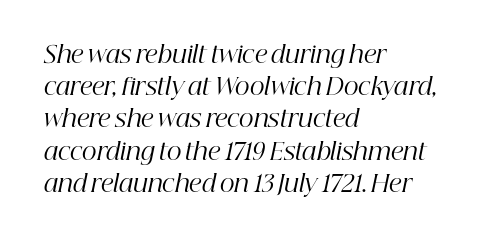
Q: Is the text bold? A: No.
Q: Is the text italic (slanted)? A: Yes, it leans right by about 12 degrees.
Q: Is the text underlined? A: No.
Q: How is the paragraph aligned? A: Left-aligned.
Q: Is the spacing between letters normal or unusually wide? A: Normal.
Q: Is the spacing between lines tight, normal or loose? A: Normal.
